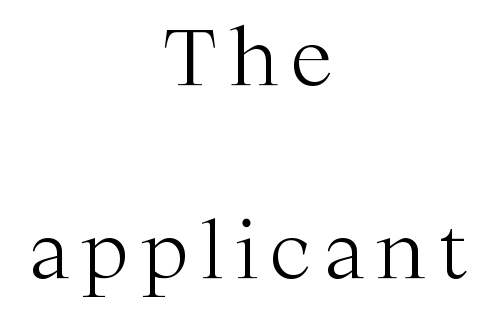
The image shows 78 px light serif type, upright; set centered, loose line spacing (2.47x), not underlined; medium stroke contrast and a medium x-height.
